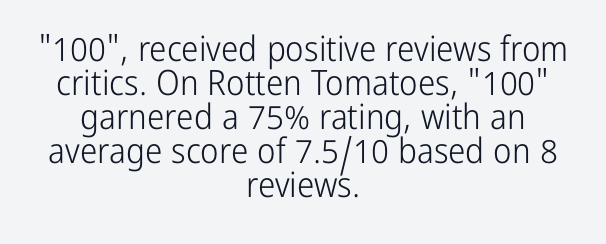
Each new line begins almost immediately beneath the previous one. Serifs: no, the terminals of the letterforms are clean. Each stroke keeps to a modest, everyday thickness or less. Character widths vary here, with narrow letters taking less room than wide ones.
